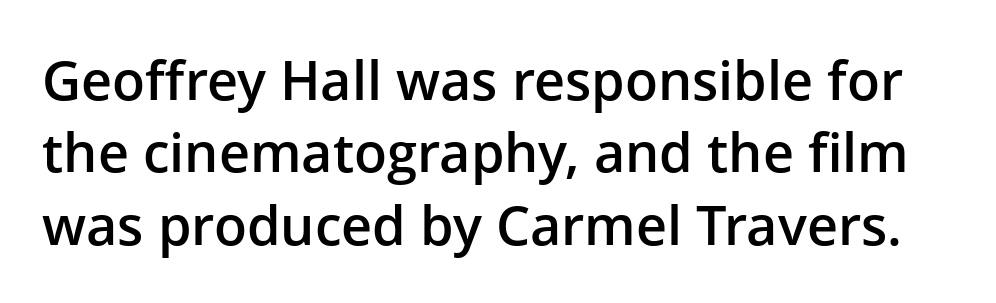
{"serif": "no", "italic": "no", "bold": "semi", "weight": "semibold", "width": "normal", "stroke_contrast": "low", "x_height": "medium", "monospaced": "no", "underline": "no", "line_spacing": "normal", "line_spacing_ratio": 1.34, "letter_spacing": "normal", "letter_spacing_em": 0.0, "glyph_px": 54}
